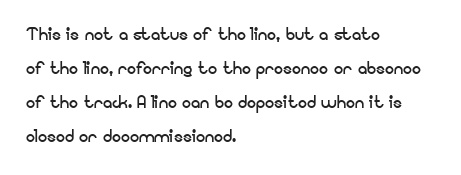
{"italic": "no", "bold": "no", "underline": "no", "align": "left", "line_spacing": "normal", "line_spacing_ratio": 1.48, "letter_spacing": "normal", "letter_spacing_em": 0.0, "glyph_px": 23}
